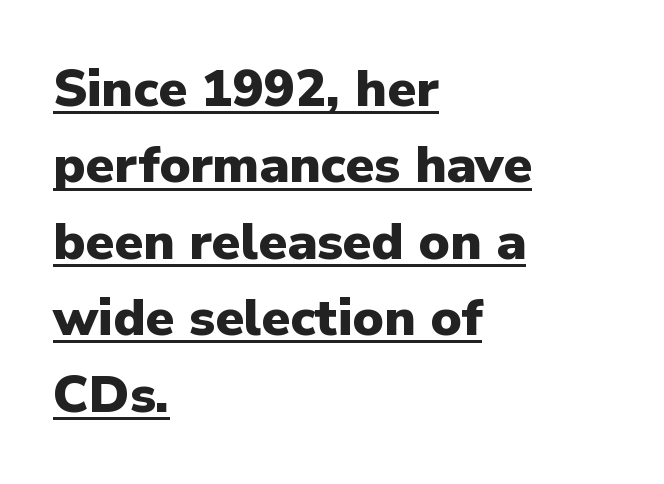
The image shows 52 px heavy sans-serif type, upright; set left-aligned, normal line spacing (1.47x), normal letter spacing, underlined; low stroke contrast and a medium x-height.
